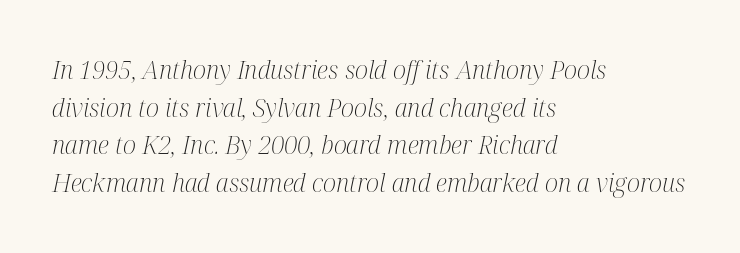
The image shows 25 px text type, italic (leaning right); set left-aligned, normal line spacing (1.51x), normal letter spacing, not underlined.
